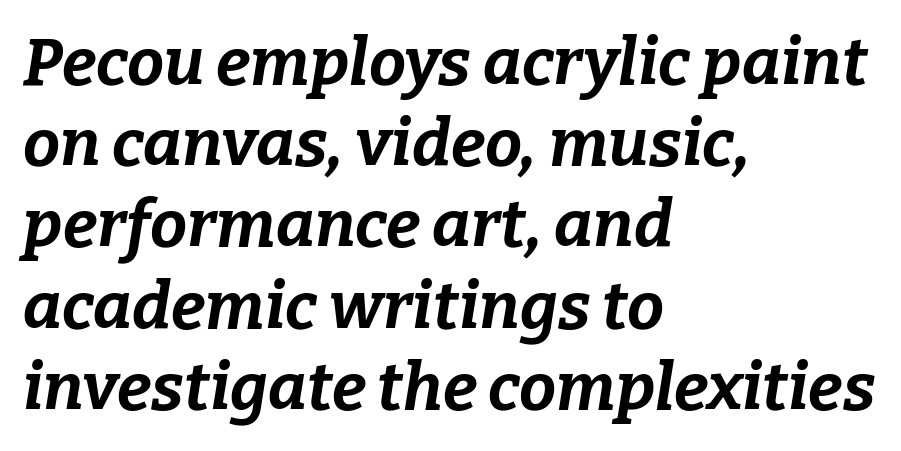
Words float on clear page, feet unadorned. Compared with an ordinary text face, these strokes are far heavier — a full bold. In terms of letterspacing, this is plain default setting. An italicized treatment has been applied to the whole sample. Each letter keeps its own natural width here, so spacing adapts to shape.
